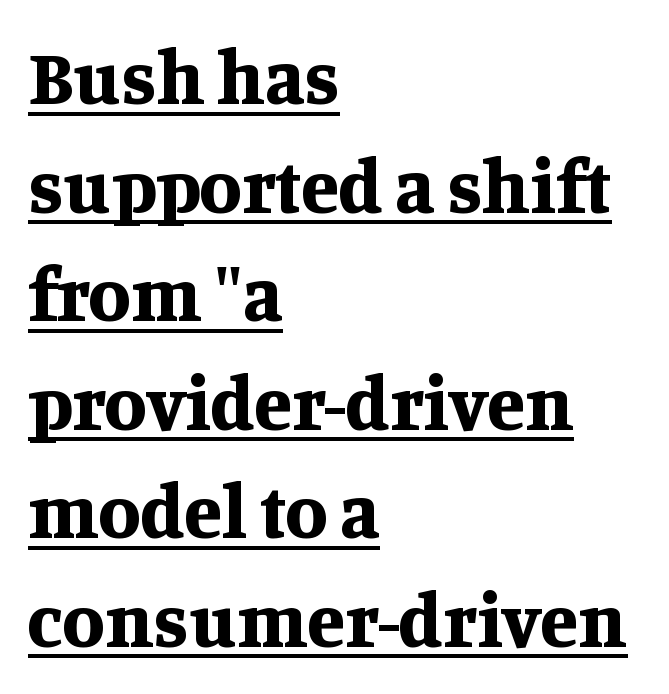
This sample keeps an unexceptional amount of space between lines. Upright lettering throughout. You could call the tracking neutral — neither tight nor loose. Character widths vary here, with narrow letters taking less room than wide ones. Reading down the block, your eye returns to a fixed left position each line.
